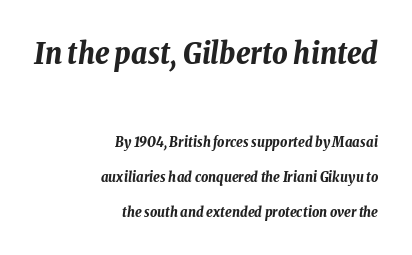
The image shows 30 px bold, condensed type, italic (leaning right); set right-aligned, loose line spacing (2.5x), normal letter spacing, not underlined; the first (top) block is 2.14x larger; low stroke contrast and a medium x-height.
